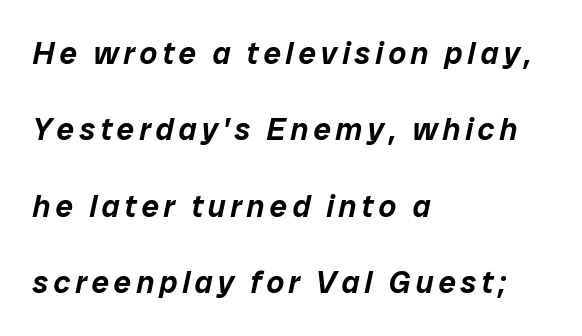
Q: Is the text italic (slanted)? A: Yes, it leans right by about 12 degrees.
Q: Is the text underlined? A: No.
Q: How is the paragraph aligned? A: Left-aligned.
Q: Is the spacing between lines tight, normal or loose? A: Loose.
Q: Width (condensed, normal, or wide)? A: Normal.
Q: Stroke contrast? A: Low.
Q: x-height? A: Medium.
Q: Monospaced? A: No.
